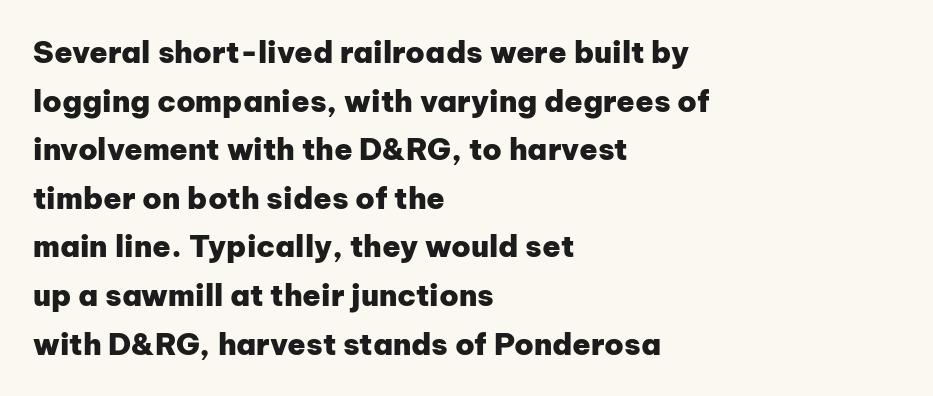
The image shows 30 px heavy sans-serif type, upright; set left-aligned, normal line spacing (1.62x), normal letter spacing, not underlined; low stroke contrast and a medium x-height.
